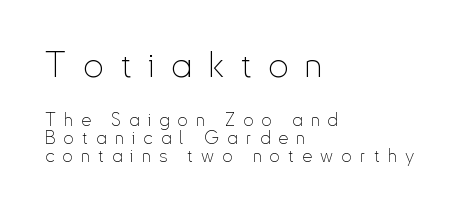
{"serif": "no", "italic": "no", "bold": "no", "weight": "thin", "width": "condensed", "stroke_contrast": "low", "x_height": "small", "monospaced": "no", "underline": "no", "align": "left", "line_spacing": "tight", "line_spacing_ratio": 1.0, "letter_spacing": "wide", "letter_spacing_em": 0.46, "larger_block": "first", "size_ratio": 2.0, "glyph_px": 36}
